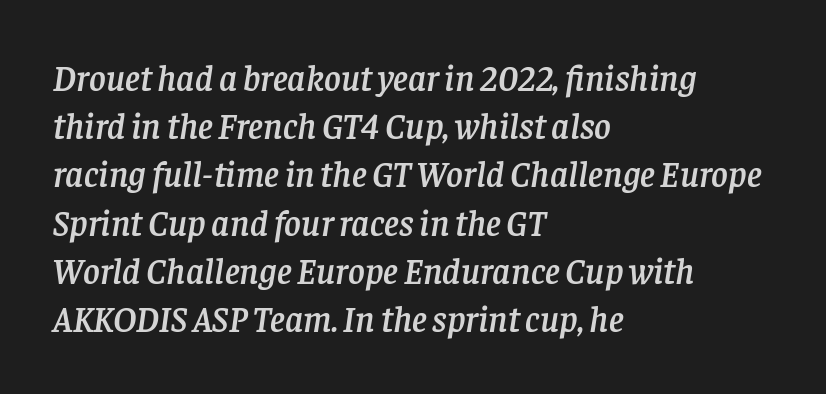
The image shows 36 px serif type, italic (leaning right); set left-aligned, normal line spacing (1.34x), normal letter spacing, not underlined; low stroke contrast and a large x-height.
